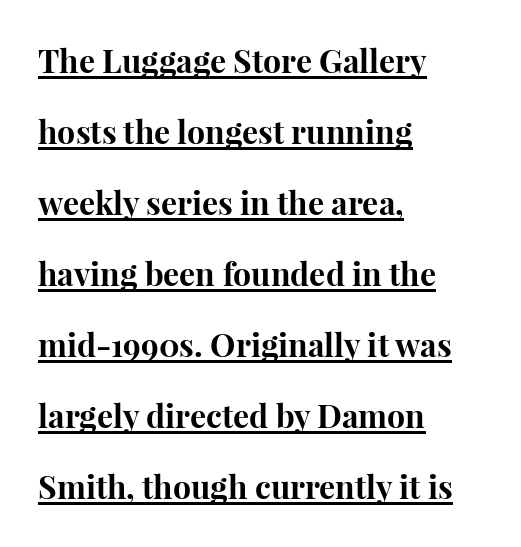
{"serif": "yes", "italic": "no", "bold": "yes", "weight": "bold", "width": "normal", "stroke_contrast": "high", "x_height": "medium", "monospaced": "no", "underline": "yes", "align": "left", "line_spacing": "loose", "line_spacing_ratio": 2.22, "letter_spacing": "normal", "letter_spacing_em": 0.0, "glyph_px": 32}
